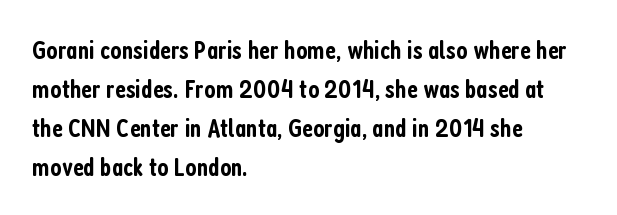
Spacing between characters is what you'd get straight out of the box. The space directly below the letters is spotless. The lines are quadded left. This sample uses an upright cut, with every glyph sitting square on the baseline. Look at the stroke-to-counter ratio: somewhat heavy, a semibold.
